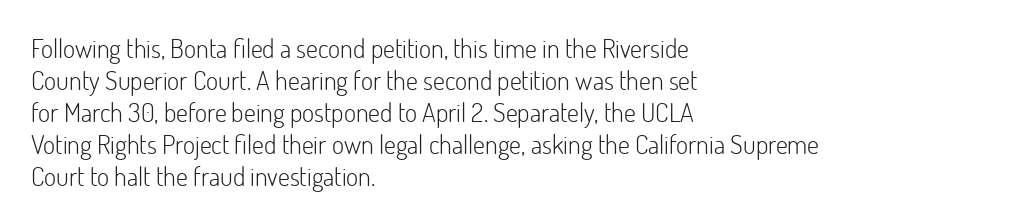
{"italic": "no", "bold": "no", "underline": "no", "align": "left", "line_spacing_ratio": 1.23, "letter_spacing": "normal", "letter_spacing_em": 0.0, "glyph_px": 26}
